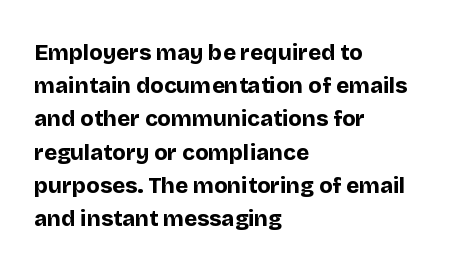
{"italic": "no", "bold": "yes", "underline": "no", "align": "left", "line_spacing": "normal", "line_spacing_ratio": 1.51, "letter_spacing": "normal", "letter_spacing_em": 0.0, "glyph_px": 22}
